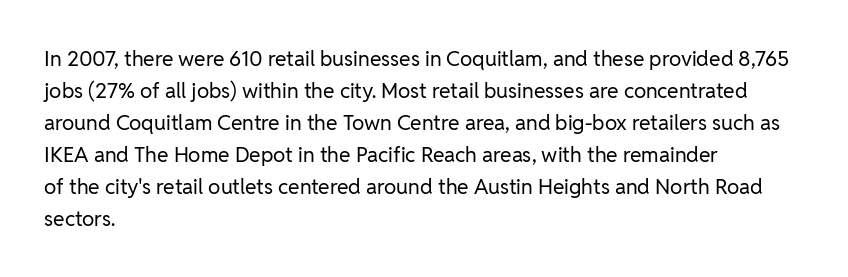
Vertical strokes here are truly vertical. The paragraph has a hard left edge and a soft right edge. The rendering uses a moderate line-height, typical for paragraphs. The cut favours lightness, reaching ordinary text weight at its darkest.
